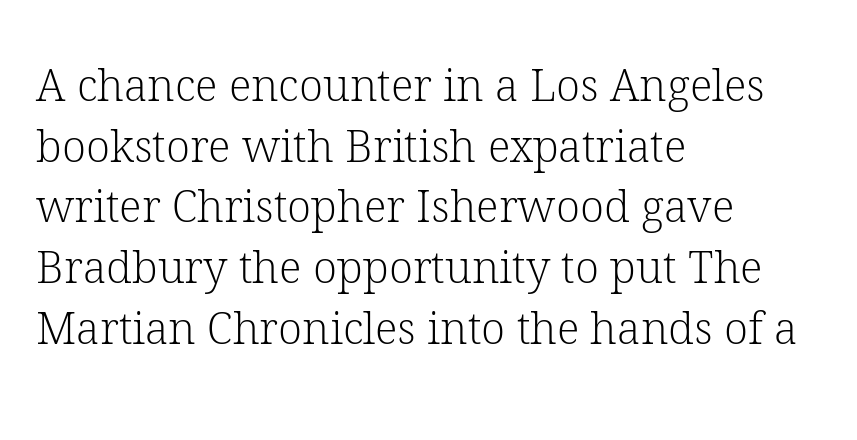
Weight: not bold — regular or lighter. Left-aligned paragraph, ragged on the right. What kind of face is this? One with serifs. Unlike italic type, these characters show no tilt at all.
